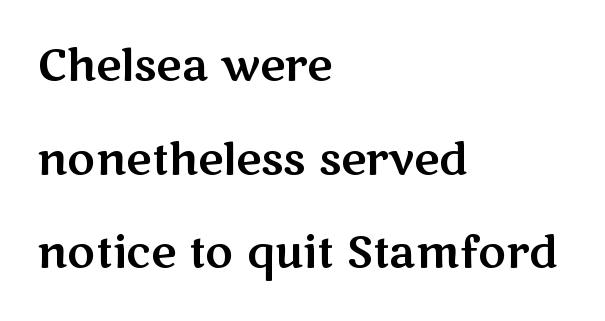
{"serif": "no", "italic": "no", "width": "wide", "stroke_contrast": "medium", "x_height": "medium", "monospaced": "no", "underline": "no", "align": "left", "line_spacing": "loose", "line_spacing_ratio": 2.18, "letter_spacing": "normal", "letter_spacing_em": 0.0, "glyph_px": 43}
